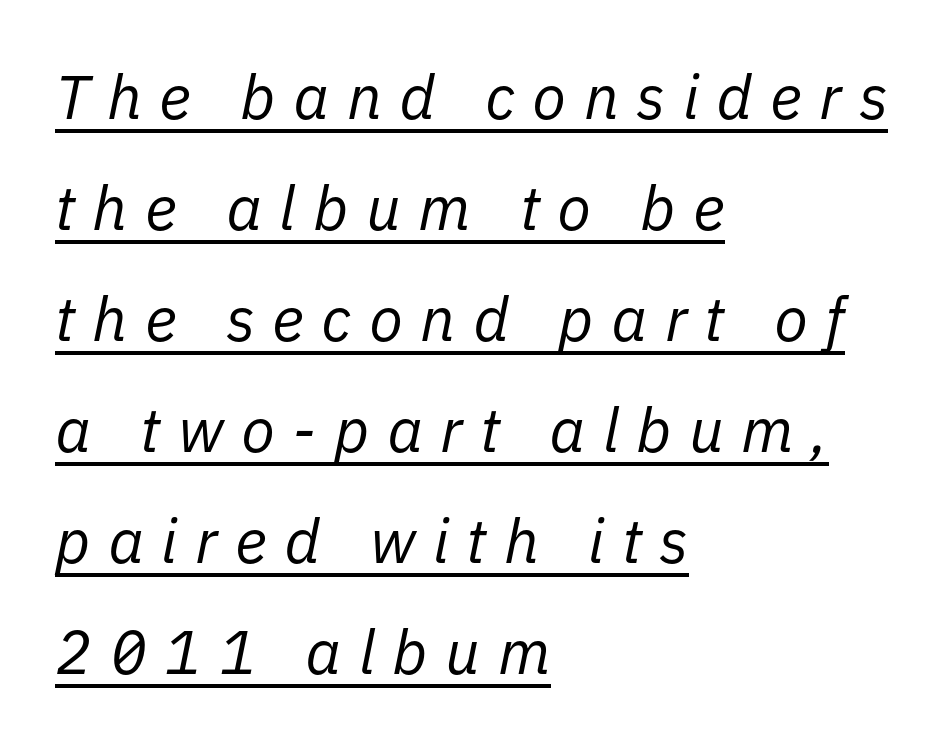
Each letter keeps its own natural width here, so spacing adapts to shape. Posture: slanted. Casual observation: everything's shoved over to the left. Observe the wide spacing: letters keep a clear distance from each other. Stems here are at most as thick as an everyday book face.
